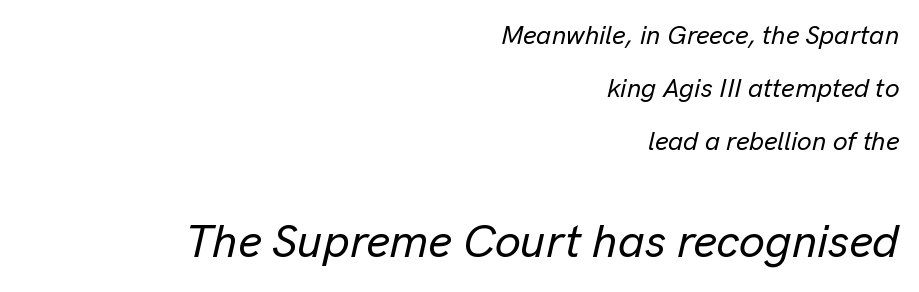
Q: Is the text italic (slanted)? A: Yes, it leans right by about 13 degrees.
Q: Is the text underlined? A: No.
Q: How is the paragraph aligned? A: Right-aligned.
Q: Is the spacing between letters normal or unusually wide? A: Normal.
Q: Is the spacing between lines tight, normal or loose? A: Loose.
Q: Which block of text is set in a larger size, the first (top) or the second (bottom)? A: The second (bottom) one.
Q: Width (condensed, normal, or wide)? A: Normal.
Q: Stroke contrast? A: Low.
Q: x-height? A: Medium.
Q: Monospaced? A: No.
